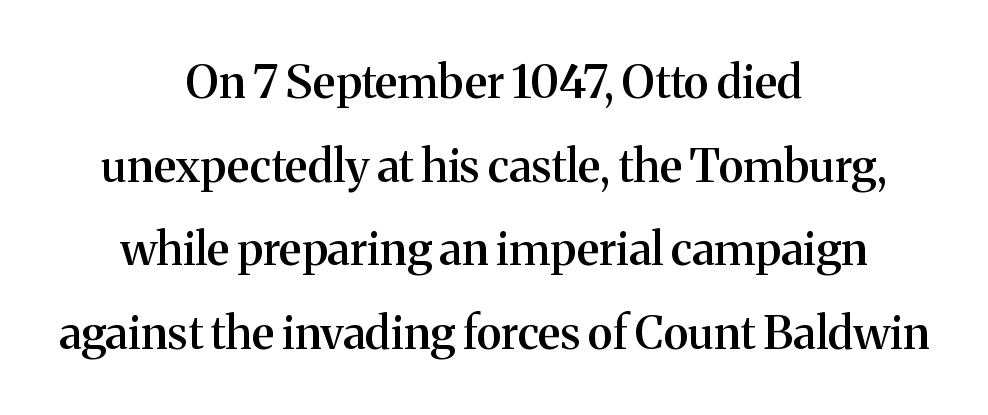
The image shows 46 px semibold serif type, upright; set centered, line spacing 1.82x, normal letter spacing, not underlined; medium stroke contrast and a medium x-height.
